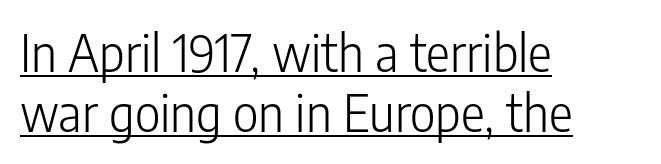
A student would call this left alignment; a typographer would say flush left, rag right. This sample has the flowing, uneven cadence of proportional lettering. This is sans-serif lettering, the kind often seen on screens and signage. This is roman type, the default non-slanted kind. The rendering uses the underline text-decoration.
